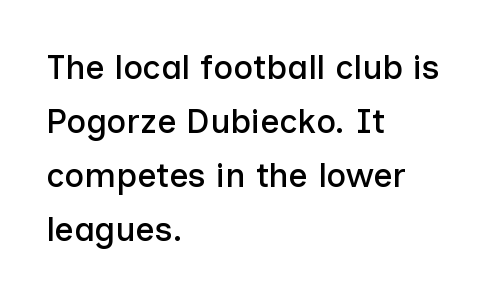
Think of a printed novel: that variable character pitch is what you see here. Serif or sans? Sans — the stroke terminals are bare. Baseline-to-baseline distance is the conventional proportion of letter height. The text block is weighted toward the left margin, trailing off unevenly rightward.
